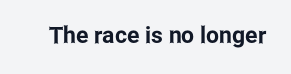
Each word holds together tightly as a unit, with standard inter-letter gaps. Posture: upright roman. The specimen omits any rule beneath the text block's lines.
